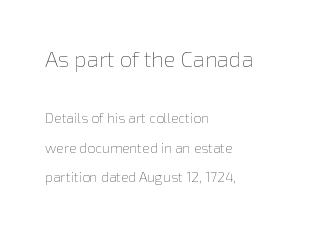
The type sits square on the baseline with zero lean. Clear beneath every line of the passage. The line texture is even and compact thanks to regular tracking. Widely set lines give the paragraph a tall, airy silhouette. Layout note: lines flush left.
